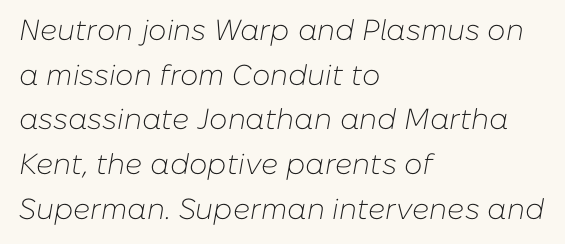
Q: Is the text bold? A: No.
Q: Is the text italic (slanted)? A: Yes, it leans right by about 10 degrees.
Q: Is the text underlined? A: No.
Q: How is the paragraph aligned? A: Left-aligned.
Q: Is the spacing between letters normal or unusually wide? A: Normal.
Q: Is the spacing between lines tight, normal or loose? A: Normal.
Q: Width (condensed, normal, or wide)? A: Normal.
Q: Stroke contrast? A: Low.
Q: x-height? A: Medium.
Q: Monospaced? A: No.
